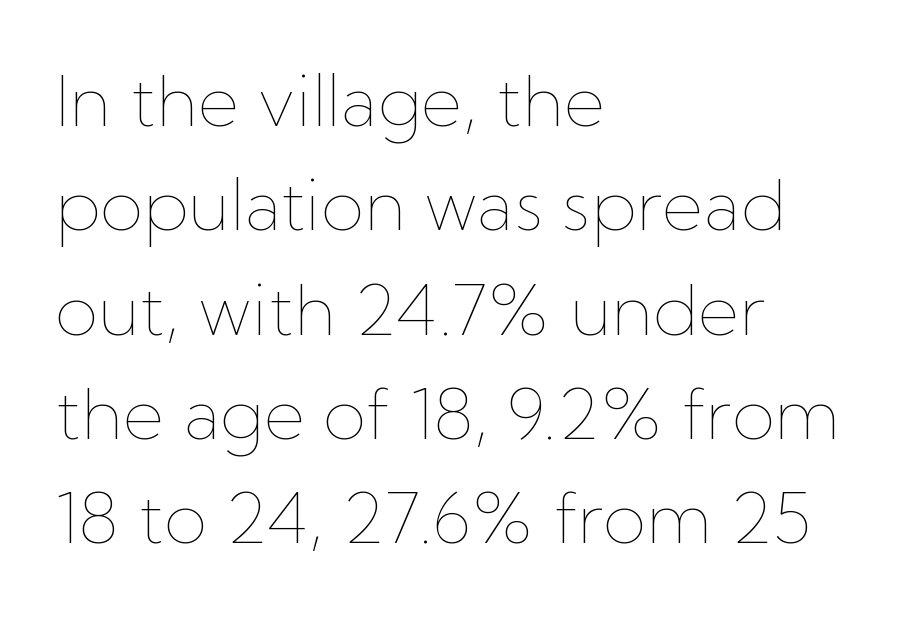
The image shows 71 px thin type, upright; set left-aligned, normal line spacing (1.47x), normal letter spacing, not underlined; low stroke contrast and a medium x-height.
